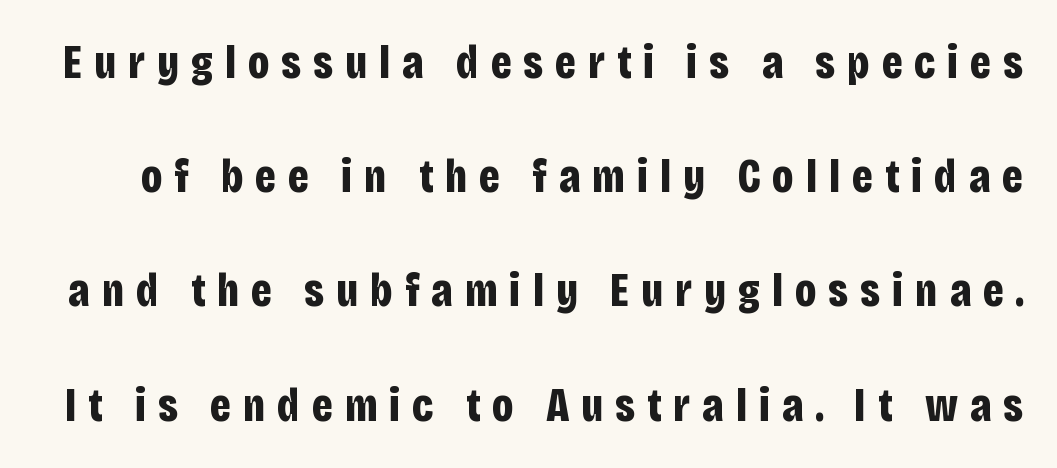
{"serif": "no", "italic": "no", "bold": "yes", "weight": "bold", "width": "condensed", "stroke_contrast": "low", "x_height": "large", "monospaced": "no", "underline": "no", "line_spacing": "loose", "line_spacing_ratio": 2.43, "letter_spacing": "wide", "letter_spacing_em": 0.25, "glyph_px": 47}
